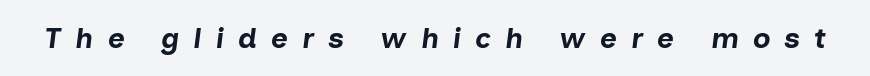
The image shows 29 px bold type, italic (leaning right); set unusually wide letter spacing (+0.48 em), not underlined; low stroke contrast and a medium x-height.
